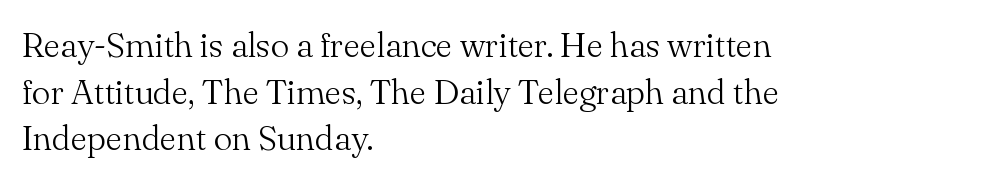
This sample has the flowing, uneven cadence of proportional lettering. The letters sit at their default tracking, neither squeezed nor spread. Counters stay open thanks to moderate or lighter strokes. The glyphs are unaccompanied by any horizontal stroke below them.
